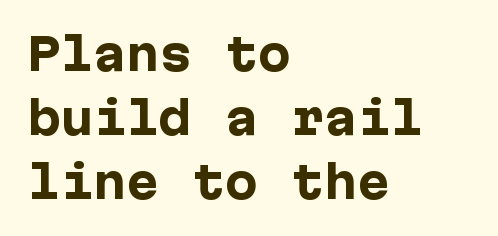
The image shows 44 px heavy sans-serif type, upright; set left-aligned, normal line spacing (1.46x), normal letter spacing, not underlined; low stroke contrast and a medium x-height.
